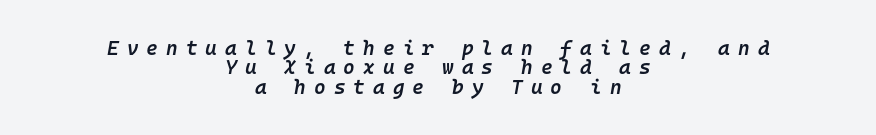
The image shows 20 px text type, italic (leaning right); set centered, tight line spacing (0.97x), unusually wide letter spacing (+0.4 em), not underlined.
